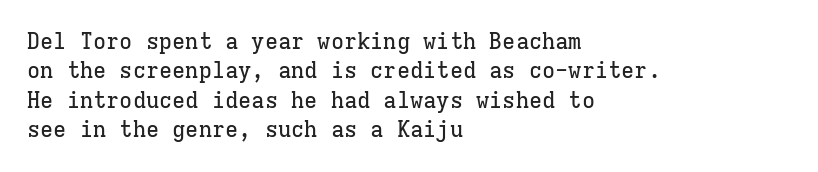
The image shows 22 px text type, upright; set left-aligned, normal line spacing (1.34x), normal letter spacing, not underlined.
